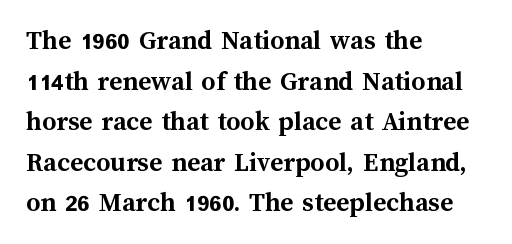
{"italic": "no", "bold": "yes", "weight": "semibold", "width": "normal", "stroke_contrast": "medium", "x_height": "medium", "monospaced": "no", "underline": "no", "align": "left", "line_spacing": "normal", "line_spacing_ratio": 1.45, "letter_spacing": "normal", "letter_spacing_em": 0.0, "glyph_px": 28}
